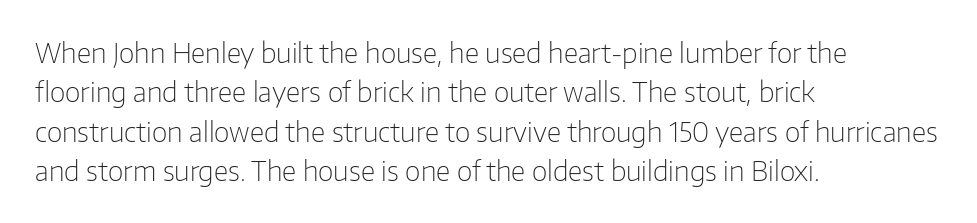
Quick note: not italic, upright. Is the stroke heavy? The answer is a plain regular-or-lighter. The setting favours the left margin, as ordinary paragraphs usually do. Has an underline been added? It has not. Tracking here is standard; glyphs follow each other at the usual distance. Line spacing here is normal.
